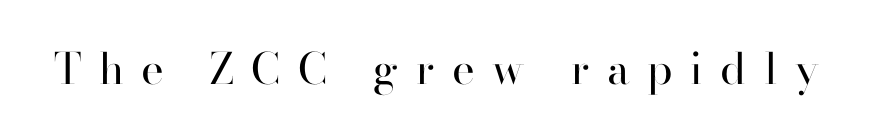
Is this a fixed-width face? No — the glyphs have proportional, varying widths. The font is comparable to plain body text, perhaps lighter. Small tapered or slab feet sit at the stroke ends, so this counts as serif. The line texture is sparse and dotted thanks to wide tracking. Every stem runs plumb, perpendicular to the baseline. The string is rendered with underlining switched off.
